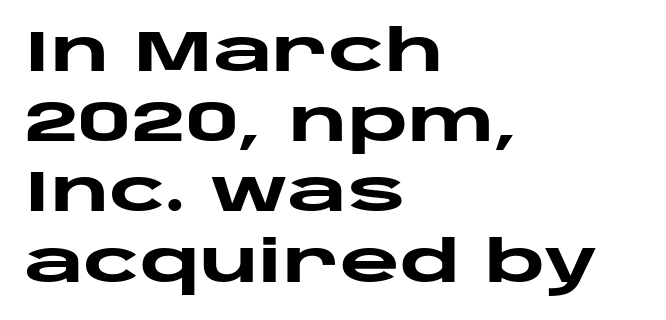
Q: Is the text bold? A: Yes.
Q: Is the text italic (slanted)? A: No, it is upright.
Q: Is the typeface a serif or a sans-serif typeface? A: Sans-serif.
Q: Is the text underlined? A: No.
Q: How is the paragraph aligned? A: Left-aligned.
Q: Is the spacing between letters normal or unusually wide? A: Normal.
Q: Width (condensed, normal, or wide)? A: Wide.
Q: Stroke contrast? A: Low.
Q: x-height? A: Large.
Q: Monospaced? A: No.
